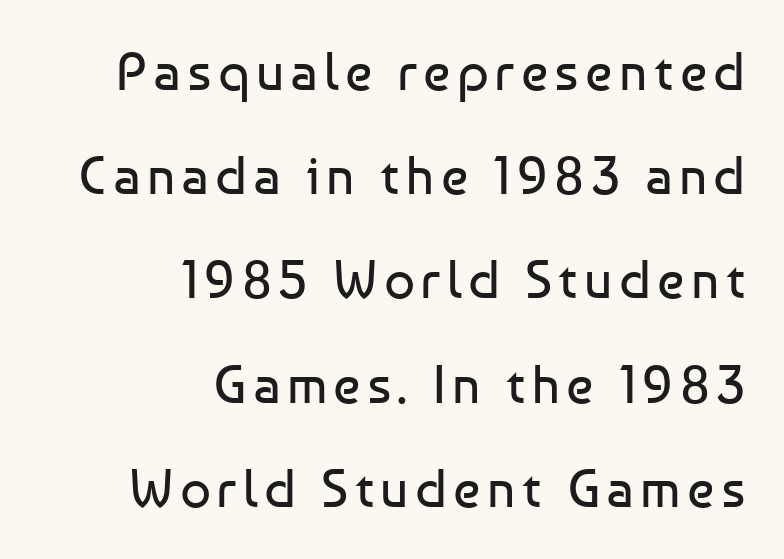
The image shows 54 px regular-weight sans-serif type, upright; set right-aligned, loose line spacing (1.93x), not underlined; low stroke contrast and a medium x-height.
